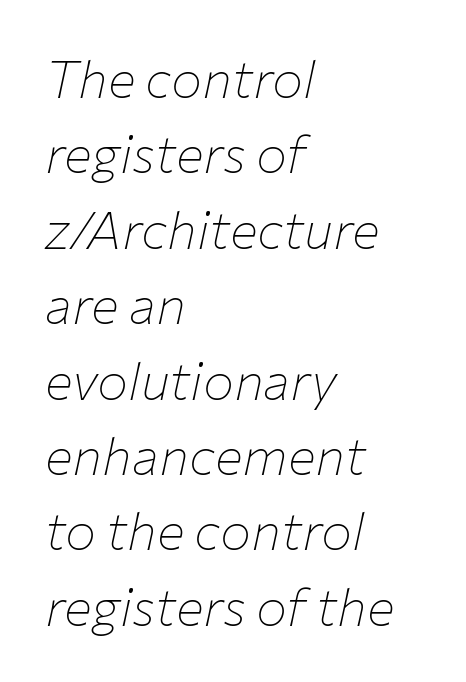
Slanted lettering throughout. The passage shown stacks its lines at a standard gap. Is the block centered? No — it sits flush against the left margin. The gaps between neighbouring characters are ordinary and unremarkable. The passage shown is typed in a proportional face where columns would drift.
